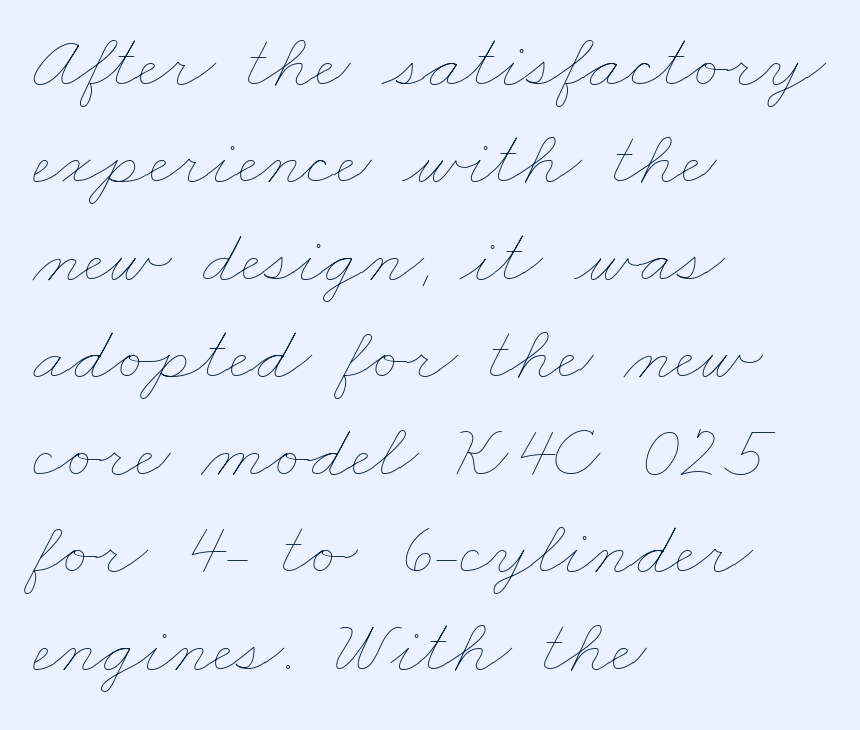
The image shows 78 px thin, wide type; set left-aligned, normal line spacing (1.25x), normal letter spacing, not underlined; low stroke contrast and a small x-height.
